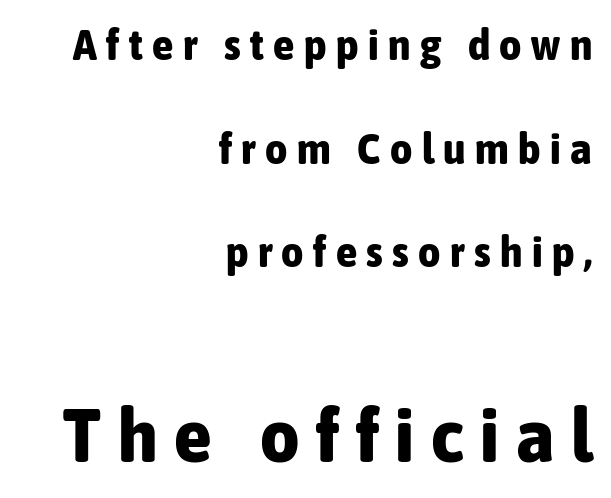
The image shows 76 px bold, condensed sans-serif type, upright; set right-aligned, loose line spacing (2.41x), unusually wide letter spacing (+0.22 em), not underlined; the second (bottom) block is 1.77x larger; low stroke contrast and a medium x-height.
